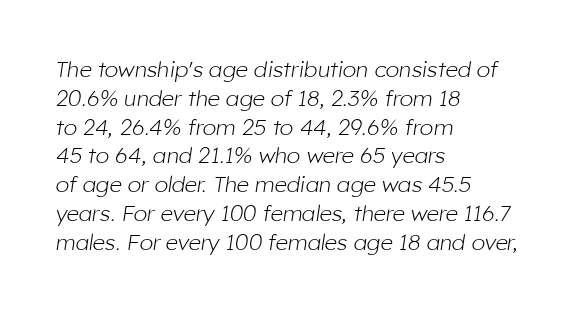
Q: Is the text bold? A: No.
Q: Is the text italic (slanted)? A: Yes, it leans right by about 8 degrees.
Q: Is the text underlined? A: No.
Q: How is the paragraph aligned? A: Left-aligned.
Q: Is the spacing between letters normal or unusually wide? A: Normal.
Q: Is the spacing between lines tight, normal or loose? A: Normal.
